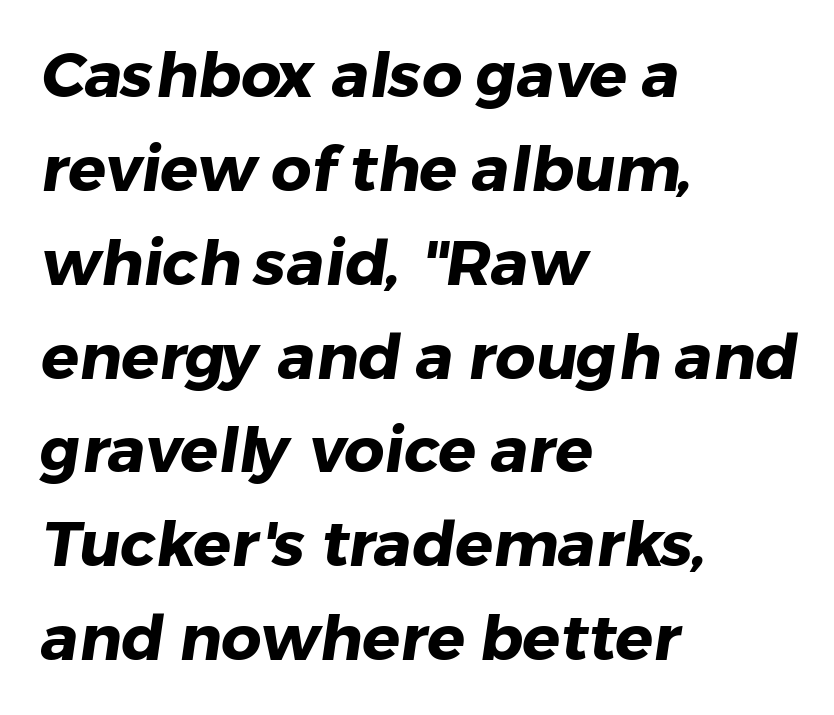
Stroke terminals: plain, sans-serif. Type without underlining. On the weight axis this lands at bold, roughly 700. The rendering uses natural spacing where letterforms have individual widths.
